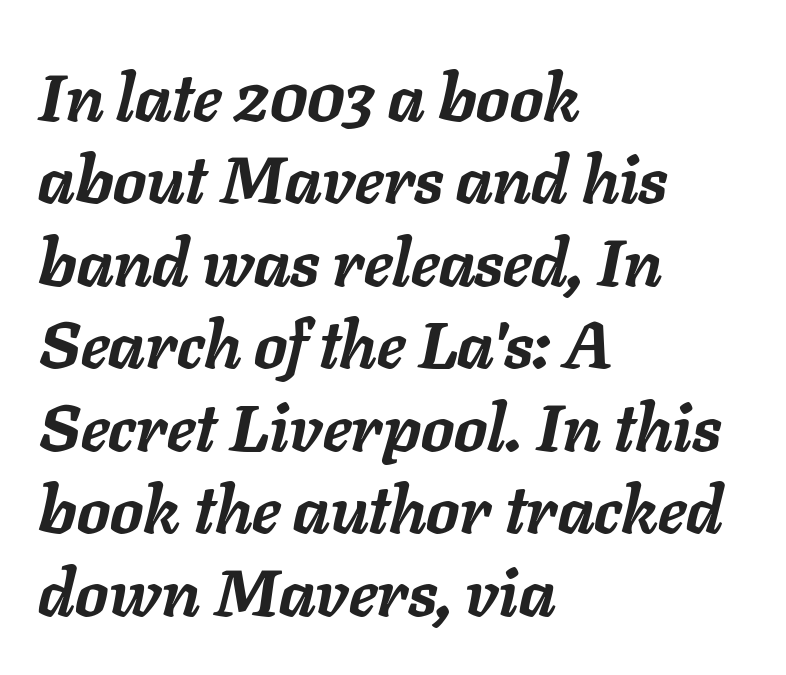
Standard letterfit; no display-style spreading of the glyphs. Set as a true bold cut, around the 700 mark. The paragraph has a hard left edge and a soft right edge. In terms of leading, this rendering sits right in the middle. Descender tails drop into unmarked territory.
